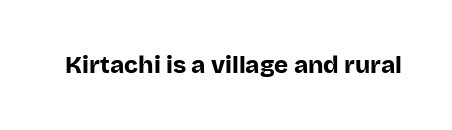
{"italic": "no", "bold": "yes", "underline": "no", "letter_spacing": "normal", "letter_spacing_em": 0.0, "glyph_px": 24}
